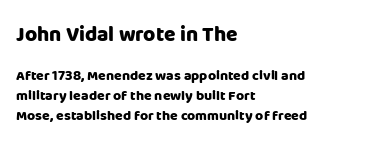
Q: Is the text bold? A: Yes.
Q: Is the text italic (slanted)? A: No, it is upright.
Q: Is the text underlined? A: No.
Q: How is the paragraph aligned? A: Left-aligned.
Q: Is the spacing between letters normal or unusually wide? A: Normal.
Q: Is the spacing between lines tight, normal or loose? A: Normal.
Q: Which block of text is set in a larger size, the first (top) or the second (bottom)? A: The first (top) one.
